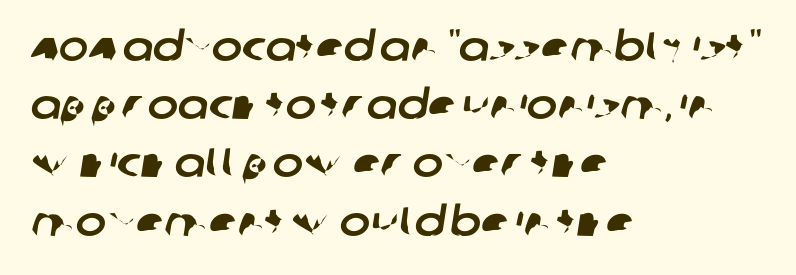
Q: Is the typeface a serif or a sans-serif typeface? A: Sans-serif.
Q: Is the text underlined? A: No.
Q: How is the paragraph aligned? A: Left-aligned.
Q: Is the spacing between letters normal or unusually wide? A: Normal.
Q: Is the spacing between lines tight, normal or loose? A: Normal.
Q: Width (condensed, normal, or wide)? A: Normal.
Q: Stroke contrast? A: Low.
Q: x-height? A: Large.
Q: Monospaced? A: No.
